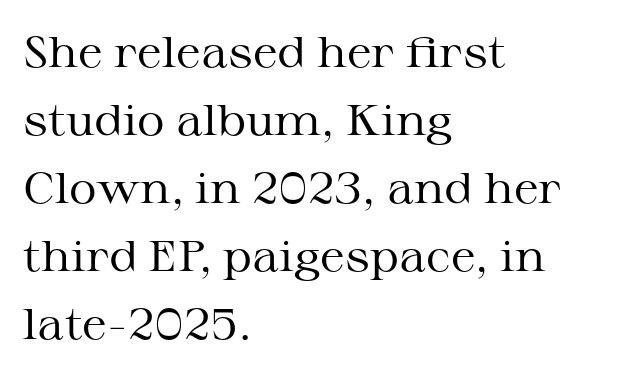
Q: Is the text bold? A: No.
Q: Is the text italic (slanted)? A: No, it is upright.
Q: Is the typeface a serif or a sans-serif typeface? A: Serif.
Q: Is the text underlined? A: No.
Q: How is the paragraph aligned? A: Left-aligned.
Q: Is the spacing between letters normal or unusually wide? A: Normal.
Q: Is the spacing between lines tight, normal or loose? A: Normal.
Q: Width (condensed, normal, or wide)? A: Wide.
Q: Stroke contrast? A: Medium.
Q: x-height? A: Medium.
Q: Monospaced? A: No.
